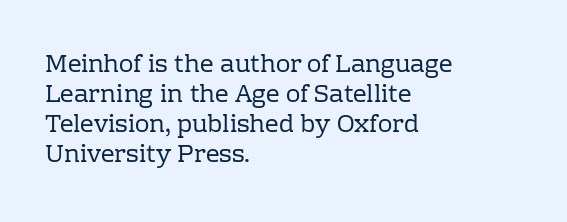
Honestly, there is no underline to notice here at all. The font's upright variant was chosen for this text. Horizontally, the lines are justified to the leading edge only. Bold? No — there's no thickening of the strokes.
